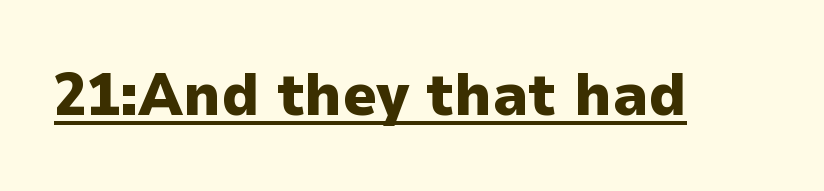
This is the regular roman posture of the typeface. In terms of letterspacing, this is plain default setting. Here the designer chose a conventional face with non-uniform glyph widths. Underlining? Definitely there. Does the type have serifs? No, each stem ends abruptly.
